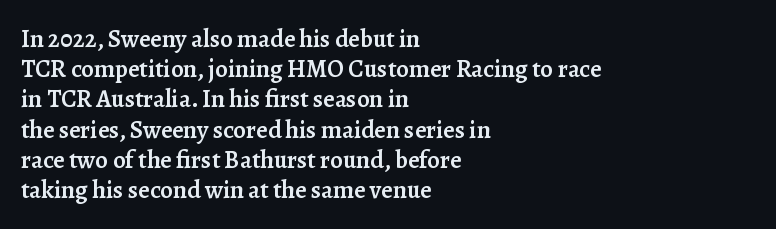
The image shows 25 px text type, upright; set left-aligned, line spacing 1.21x, normal letter spacing, not underlined.
